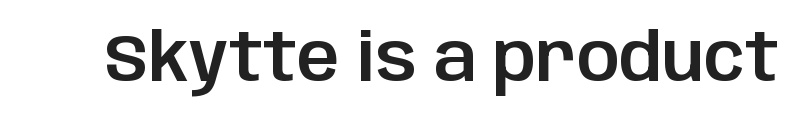
It's the straight-up-and-down kind of type. This rendering employs a face without finishing strokes, i.e., a sans-serif. Looks like regular typesetting: each glyph gets only the width it needs. Lines of text with bare space underneath.
